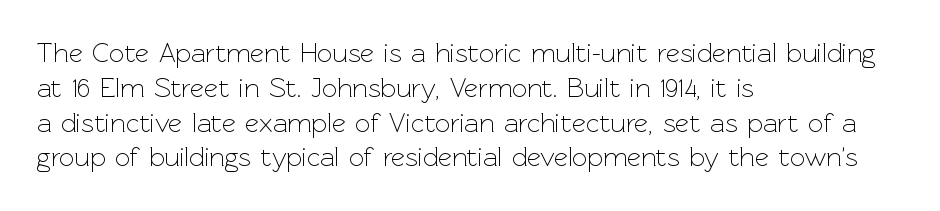
{"italic": "no", "bold": "no", "underline": "no", "align": "left", "line_spacing": "normal", "line_spacing_ratio": 1.29, "letter_spacing": "normal", "letter_spacing_em": 0.0, "glyph_px": 27}
